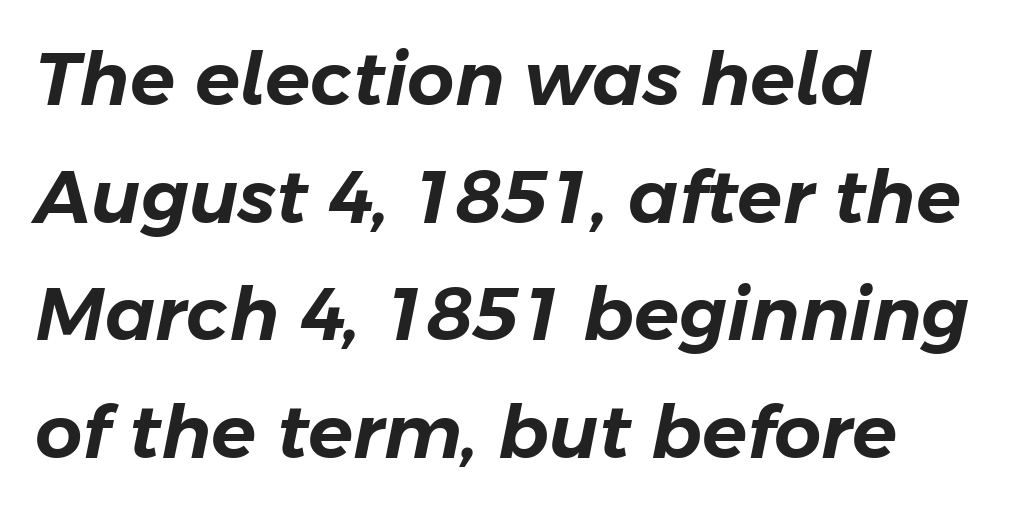
The image shows 74 px text type, italic (leaning right); set left-aligned, normal line spacing (1.59x), normal letter spacing, not underlined; low stroke contrast and a medium x-height.
